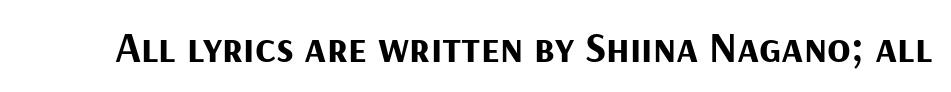
The image shows 43 px bold sans-serif type, upright; set normal letter spacing, not underlined; medium stroke contrast and a medium x-height.
